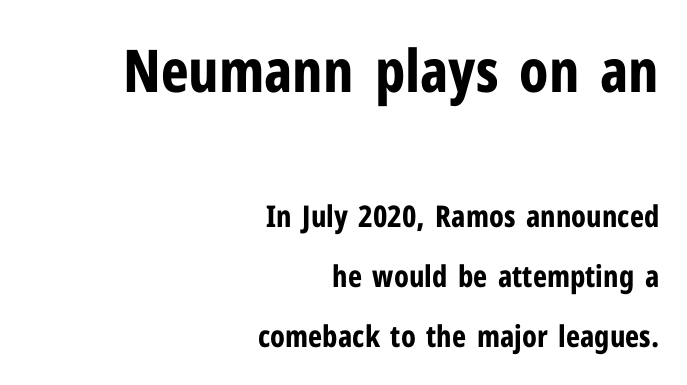
Q: Is the text bold? A: Yes.
Q: Is the text italic (slanted)? A: No, it is upright.
Q: Is the typeface a serif or a sans-serif typeface? A: Sans-serif.
Q: Is the text underlined? A: No.
Q: How is the paragraph aligned? A: Right-aligned.
Q: Is the spacing between letters normal or unusually wide? A: Normal.
Q: Is the spacing between lines tight, normal or loose? A: Loose.
Q: Which block of text is set in a larger size, the first (top) or the second (bottom)? A: The first (top) one.
Q: Width (condensed, normal, or wide)? A: Condensed.
Q: Stroke contrast? A: Low.
Q: x-height? A: Medium.
Q: Monospaced? A: No.
